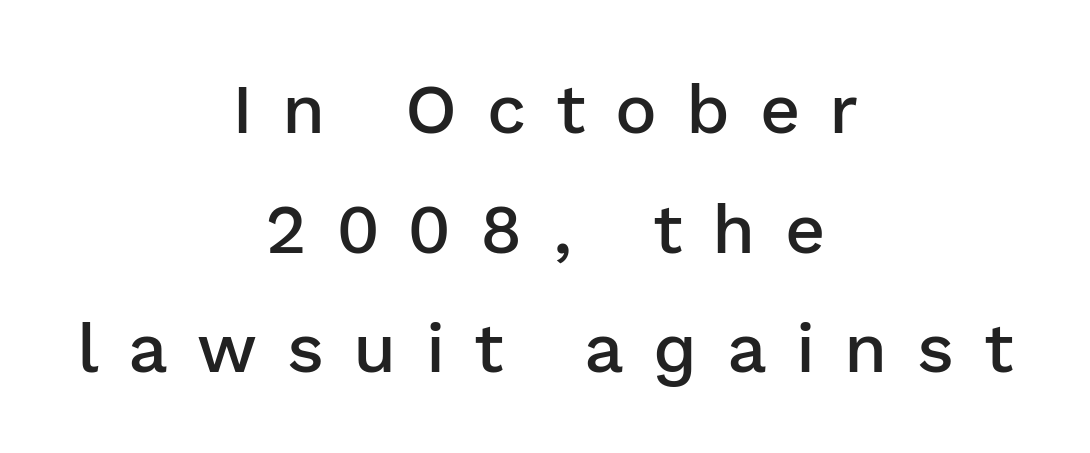
Q: Is the text bold? A: Semi-bold.
Q: Is the text italic (slanted)? A: No, it is upright.
Q: Is the typeface a serif or a sans-serif typeface? A: Sans-serif.
Q: Is the text underlined? A: No.
Q: How is the paragraph aligned? A: Centered.
Q: Is the spacing between letters normal or unusually wide? A: Unusually wide.
Q: Width (condensed, normal, or wide)? A: Normal.
Q: Stroke contrast? A: Low.
Q: x-height? A: Medium.
Q: Monospaced? A: No.
